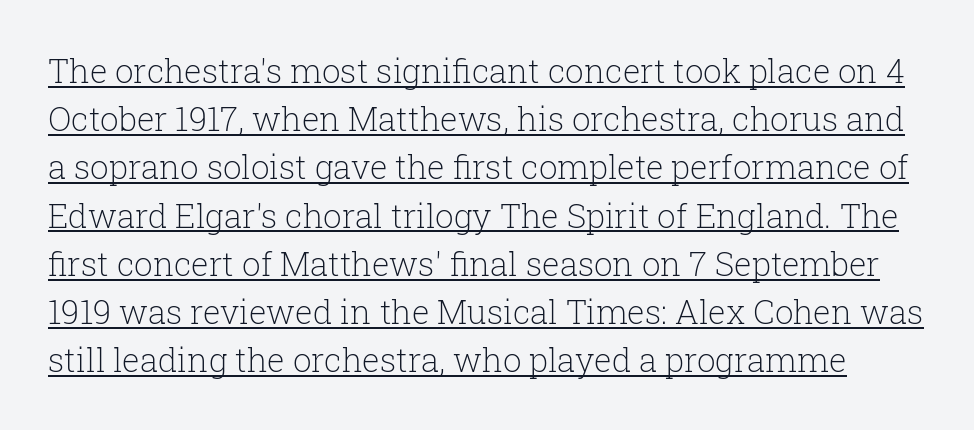
The image shows 33 px light serif type, upright; set normal line spacing (1.46x), normal letter spacing, underlined; low stroke contrast and a medium x-height.
